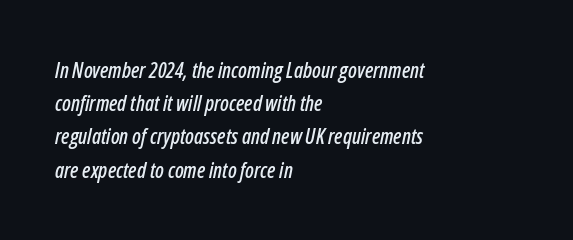
Q: Is the text italic (slanted)? A: Yes, it leans right by about 12 degrees.
Q: Is the text underlined? A: No.
Q: How is the paragraph aligned? A: Left-aligned.
Q: Is the spacing between letters normal or unusually wide? A: Normal.
Q: Is the spacing between lines tight, normal or loose? A: Normal.
